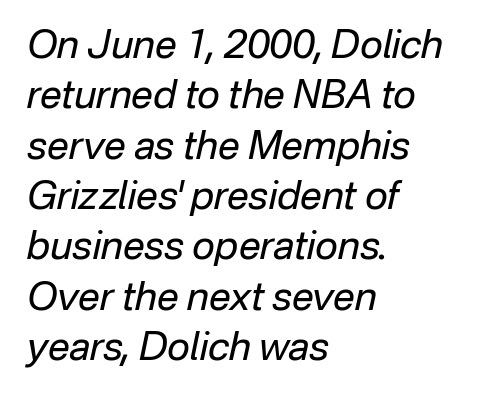
Q: Is the text bold? A: No.
Q: Is the text italic (slanted)? A: Yes, it leans right by about 12 degrees.
Q: Is the text underlined? A: No.
Q: How is the paragraph aligned? A: Left-aligned.
Q: Is the spacing between letters normal or unusually wide? A: Normal.
Q: Is the spacing between lines tight, normal or loose? A: Normal.
Q: Width (condensed, normal, or wide)? A: Normal.
Q: Stroke contrast? A: Low.
Q: x-height? A: Medium.
Q: Monospaced? A: No.
